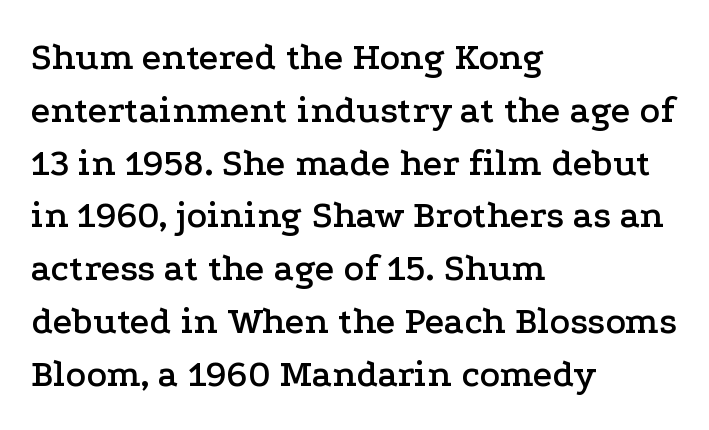
Q: Is the text italic (slanted)? A: No, it is upright.
Q: Is the typeface a serif or a sans-serif typeface? A: Serif.
Q: Is the text underlined? A: No.
Q: How is the paragraph aligned? A: Left-aligned.
Q: Is the spacing between letters normal or unusually wide? A: Normal.
Q: Is the spacing between lines tight, normal or loose? A: Normal.
Q: Width (condensed, normal, or wide)? A: Wide.
Q: Stroke contrast? A: Low.
Q: x-height? A: Medium.
Q: Monospaced? A: No.
